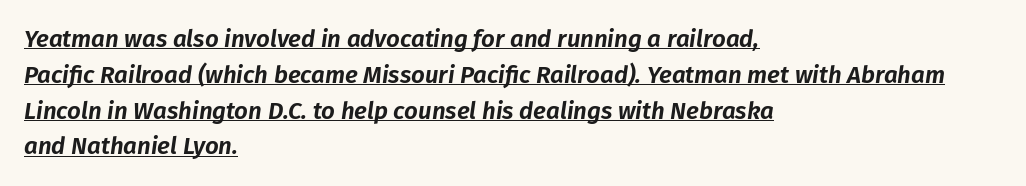
The image shows 24 px text type, italic (leaning right); set left-aligned, normal line spacing (1.49x), normal letter spacing, underlined.
